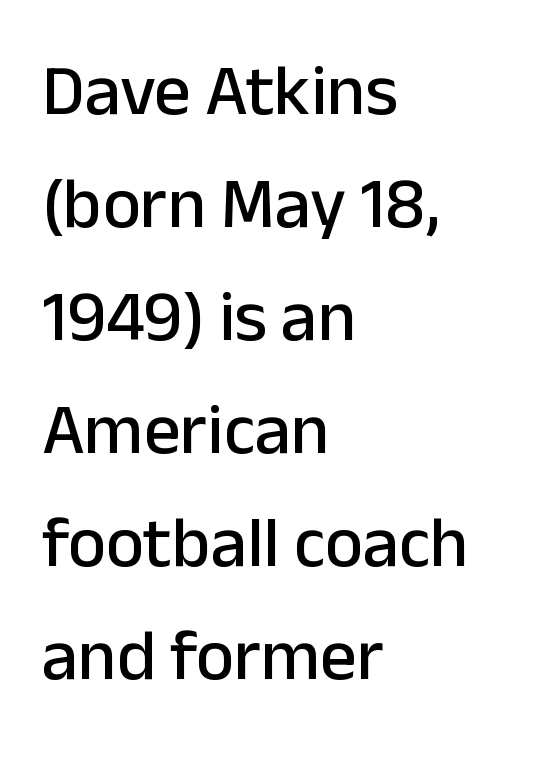
If you drew a ruler down the left edge, every line would touch it. The letters advance in unequal steps, a hallmark of proportional type. Unlike italic type, these characters show no tilt at all. This block has exactly the height ordinary leading produces. Observe the absence of serifs on each vertical stroke in this sample. The horizontal fit of the characters is conventional and even.
